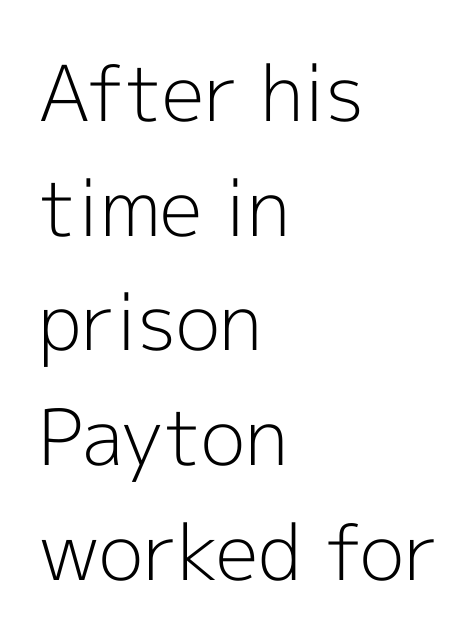
The image shows 77 px light sans-serif type, upright; set left-aligned, normal line spacing (1.49x), normal letter spacing, not underlined; a medium x-height.
